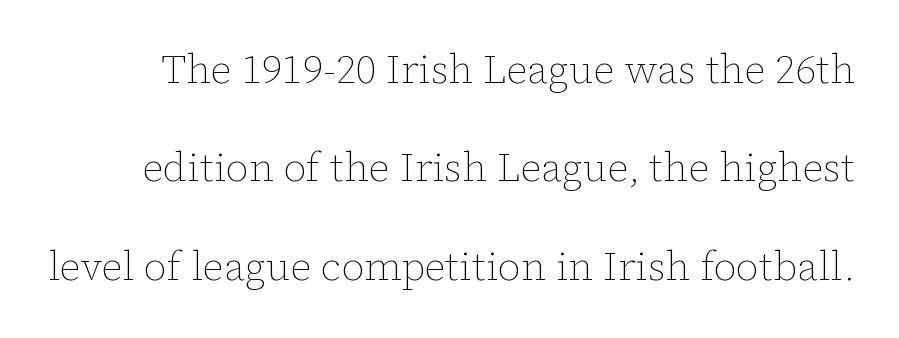
Q: Is the text bold? A: No.
Q: Is the text italic (slanted)? A: No, it is upright.
Q: Is the text underlined? A: No.
Q: Is the spacing between letters normal or unusually wide? A: Normal.
Q: Is the spacing between lines tight, normal or loose? A: Loose.
Q: Width (condensed, normal, or wide)? A: Normal.
Q: Stroke contrast? A: Low.
Q: x-height? A: Medium.
Q: Monospaced? A: No.
